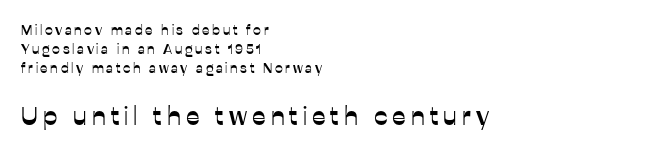
These lines stack with their left ends in a neat column. The space beneath each line is pristine and unruled. The second block has been scaled up relative to the first. Line spacing here is normal. This is roman type, the default non-slanted kind.
